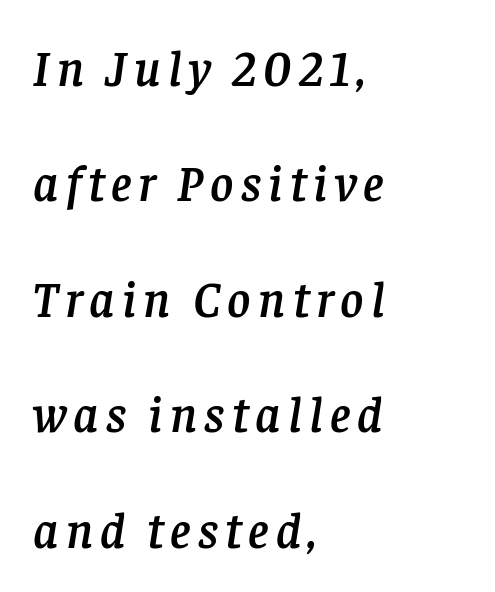
{"serif": "yes", "italic": "yes", "lean": "right", "slant_degrees": 8, "width": "normal", "stroke_contrast": "low", "x_height": "large", "monospaced": "no", "underline": "no", "align": "left", "line_spacing": "loose", "line_spacing_ratio": 2.31, "glyph_px": 50}
